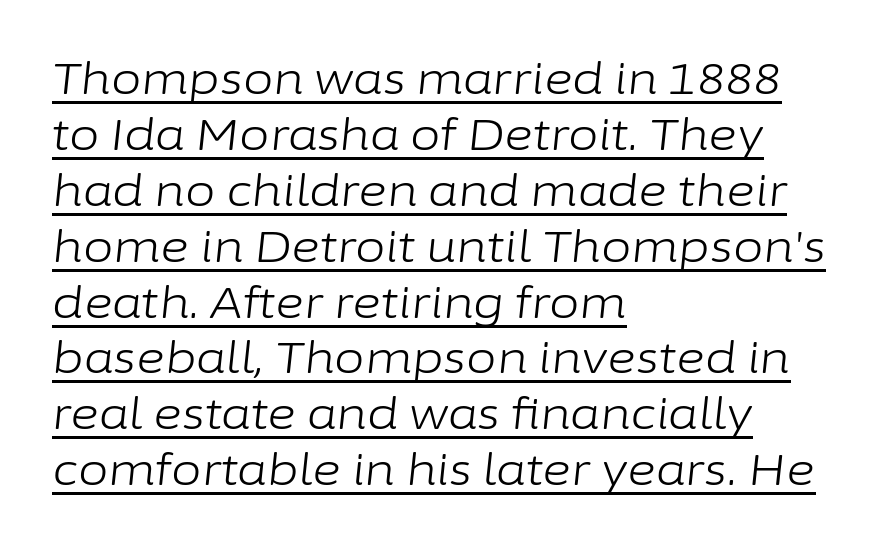
{"italic": "yes", "lean": "right", "slant_degrees": 6, "bold": "no", "weight": "light", "width": "normal", "stroke_contrast": "low", "x_height": "medium", "monospaced": "no", "underline": "yes", "align": "left", "line_spacing": "normal", "line_spacing_ratio": 1.27, "letter_spacing": "normal", "letter_spacing_em": 0.0, "glyph_px": 44}
